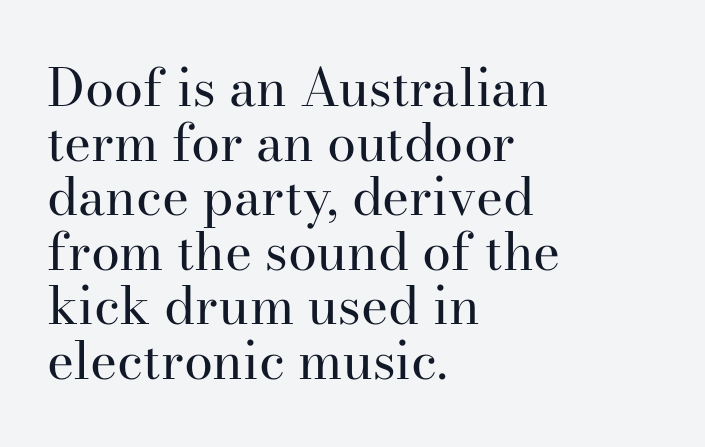
The image shows 52 px regular-weight serif type, upright; set left-aligned, tight line spacing (1.05x), normal letter spacing, not underlined; high stroke contrast and a small x-height.
